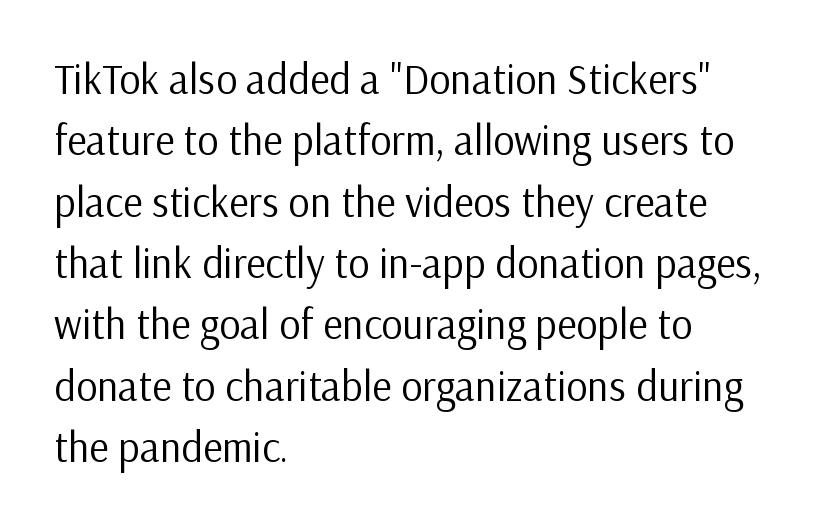
The image shows 42 px regular-weight sans-serif type, upright; set left-aligned, normal line spacing (1.46x), normal letter spacing, not underlined; low stroke contrast and a medium x-height.
